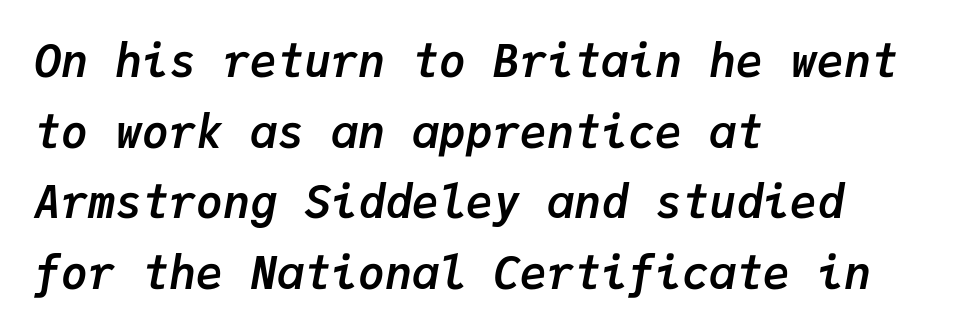
The image shows 45 px semibold type, italic (leaning right), monospaced; set left-aligned, normal line spacing (1.57x), normal letter spacing, not underlined; low stroke contrast and a medium x-height.
